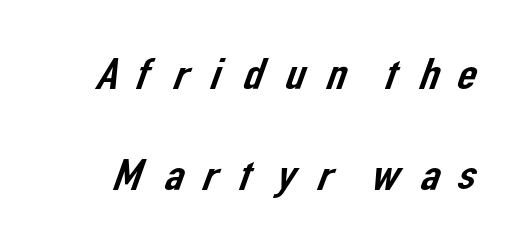
Q: Is the typeface a serif or a sans-serif typeface? A: Sans-serif.
Q: Is the text underlined? A: No.
Q: Is the spacing between letters normal or unusually wide? A: Unusually wide.
Q: Is the spacing between lines tight, normal or loose? A: Loose.
Q: Width (condensed, normal, or wide)? A: Normal.
Q: Stroke contrast? A: Low.
Q: x-height? A: Medium.
Q: Monospaced? A: No.
